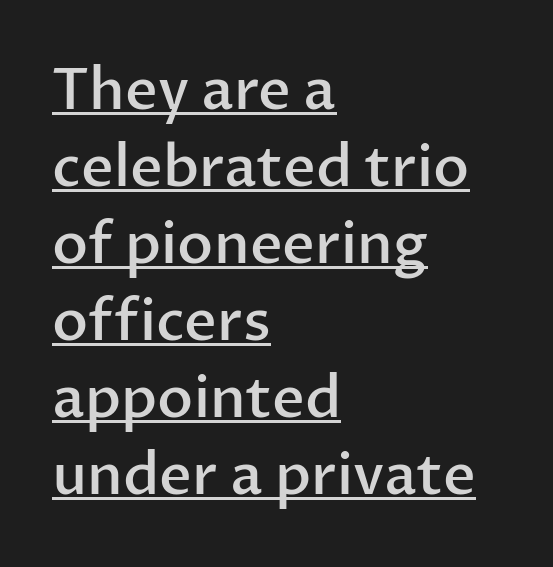
Q: Is the text bold? A: Semi-bold.
Q: Is the text italic (slanted)? A: No, it is upright.
Q: Is the typeface a serif or a sans-serif typeface? A: Sans-serif.
Q: Is the text underlined? A: Yes.
Q: How is the paragraph aligned? A: Left-aligned.
Q: Is the spacing between letters normal or unusually wide? A: Normal.
Q: Is the spacing between lines tight, normal or loose? A: Normal.
Q: Width (condensed, normal, or wide)? A: Normal.
Q: Stroke contrast? A: Low.
Q: x-height? A: Medium.
Q: Monospaced? A: No.
